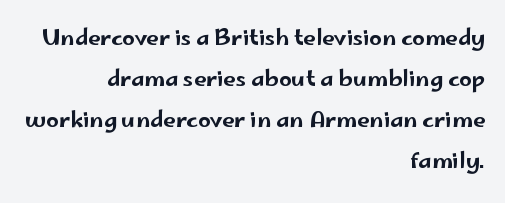
{"italic": "no", "underline": "no", "align": "right", "line_spacing_ratio": 1.86, "letter_spacing": "normal", "letter_spacing_em": 0.0, "glyph_px": 22}
